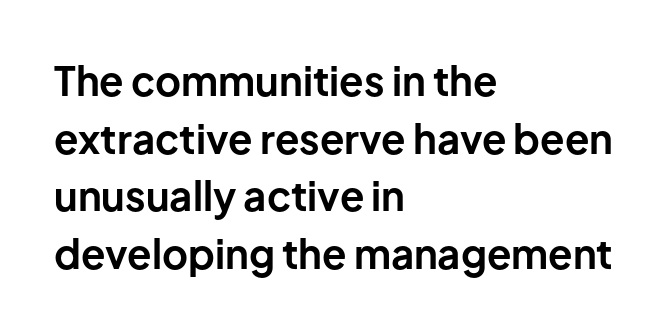
The image shows 40 px bold sans-serif type, upright; set left-aligned, normal line spacing (1.44x), normal letter spacing, not underlined; low stroke contrast and a medium x-height.
